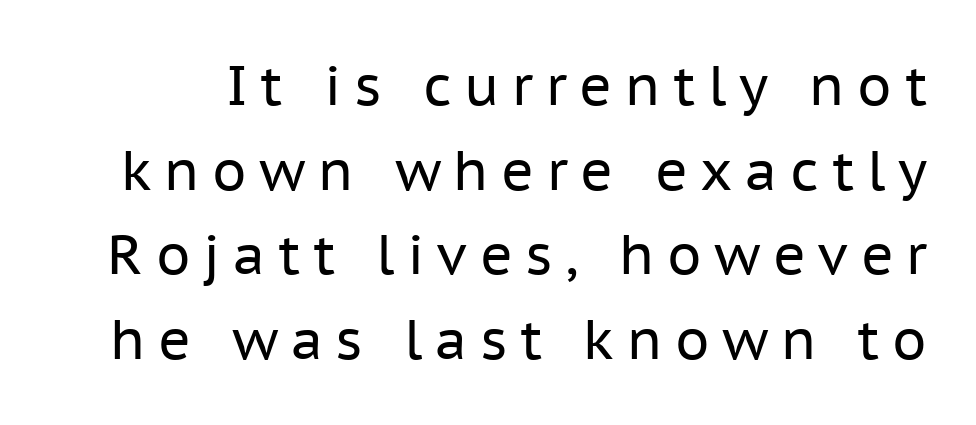
{"serif": "no", "italic": "no", "bold": "no", "weight": "regular", "width": "normal", "stroke_contrast": "low", "x_height": "medium", "monospaced": "no", "underline": "no", "line_spacing": "normal", "line_spacing_ratio": 1.54, "letter_spacing": "wide", "letter_spacing_em": 0.23, "glyph_px": 55}
